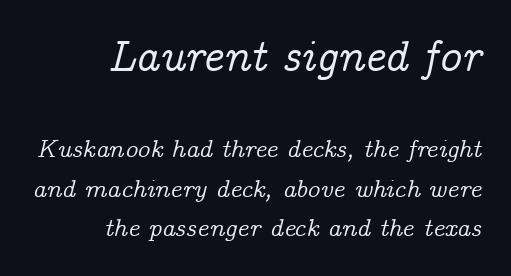
A typesetter would call this proportional, since set widths differ per character. Leading: standard. Two sizes are in play, and the larger belongs to the first block. This rendering employs a face with finishing strokes, i.e., a serif. Lines of text with bare space underneath. The gaps between neighbouring characters are ordinary and unremarkable.
